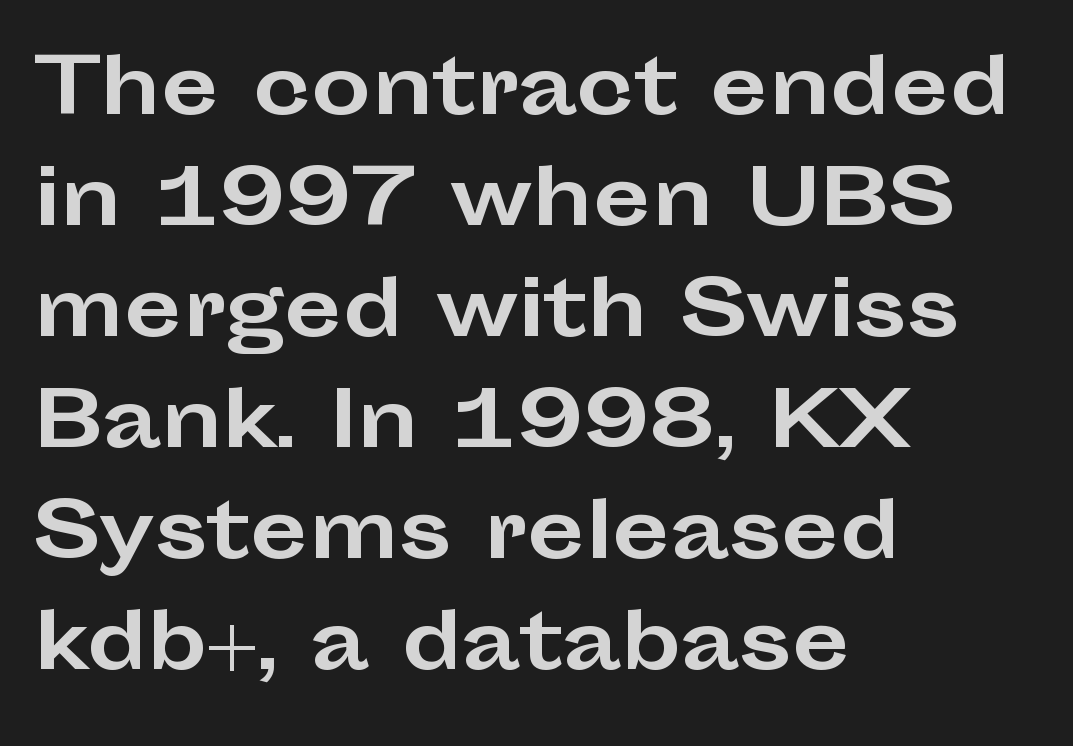
Q: Is the text bold? A: Yes.
Q: Is the text italic (slanted)? A: No, it is upright.
Q: Is the typeface a serif or a sans-serif typeface? A: Sans-serif.
Q: Is the text underlined? A: No.
Q: How is the paragraph aligned? A: Left-aligned.
Q: Is the spacing between letters normal or unusually wide? A: Normal.
Q: Is the spacing between lines tight, normal or loose? A: Normal.
Q: Width (condensed, normal, or wide)? A: Wide.
Q: Stroke contrast? A: Low.
Q: x-height? A: Medium.
Q: Monospaced? A: No.
